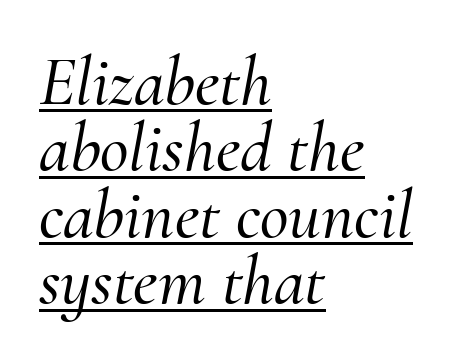
{"serif": "yes", "italic": "yes", "lean": "right", "slant_degrees": 10, "width": "normal", "stroke_contrast": "medium", "x_height": "small", "monospaced": "no", "underline": "yes", "align": "left", "line_spacing": "tight", "line_spacing_ratio": 0.95, "letter_spacing": "normal", "letter_spacing_em": 0.0, "glyph_px": 70}
